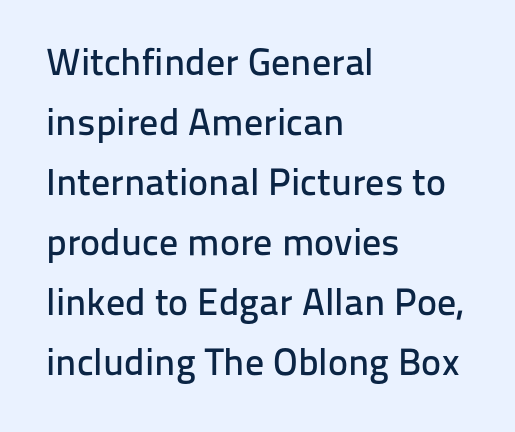
{"serif": "no", "italic": "no", "width": "normal", "stroke_contrast": "low", "x_height": "medium", "monospaced": "no", "underline": "no", "align": "left", "line_spacing": "normal", "line_spacing_ratio": 1.58, "letter_spacing": "normal", "letter_spacing_em": 0.0, "glyph_px": 38}
